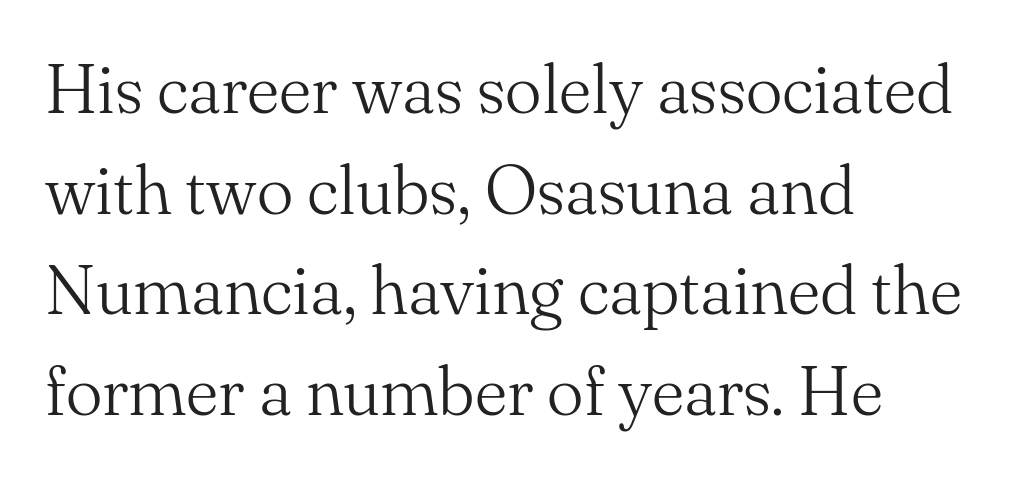
{"serif": "yes", "italic": "no", "bold": "no", "weight": "light", "width": "normal", "stroke_contrast": "medium", "x_height": "small", "monospaced": "no", "underline": "no", "align": "left", "line_spacing": "normal", "line_spacing_ratio": 1.46, "letter_spacing": "normal", "letter_spacing_em": 0.0, "glyph_px": 69}
